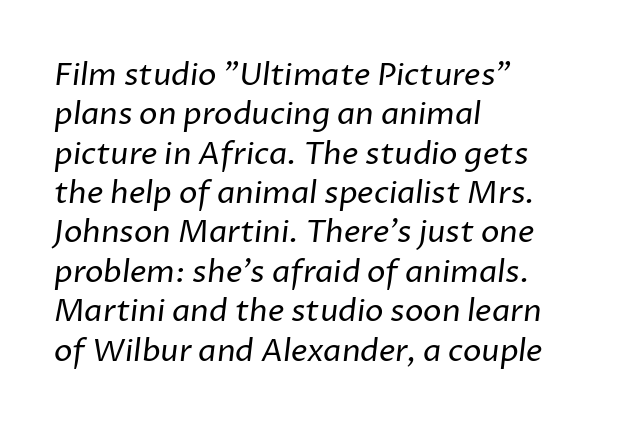
{"serif": "no", "bold": "no", "weight": "regular", "width": "normal", "stroke_contrast": "low", "x_height": "medium", "monospaced": "no", "underline": "no", "align": "left", "line_spacing": "normal", "line_spacing_ratio": 1.27, "letter_spacing": "normal", "letter_spacing_em": 0.0, "glyph_px": 31}
